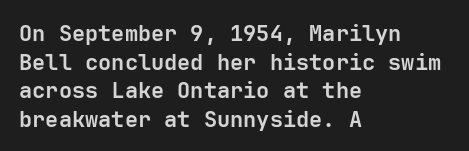
{"italic": "no", "bold": "yes", "underline": "no", "align": "left", "line_spacing": "normal", "line_spacing_ratio": 1.3, "letter_spacing": "normal", "letter_spacing_em": 0.0, "glyph_px": 22}
